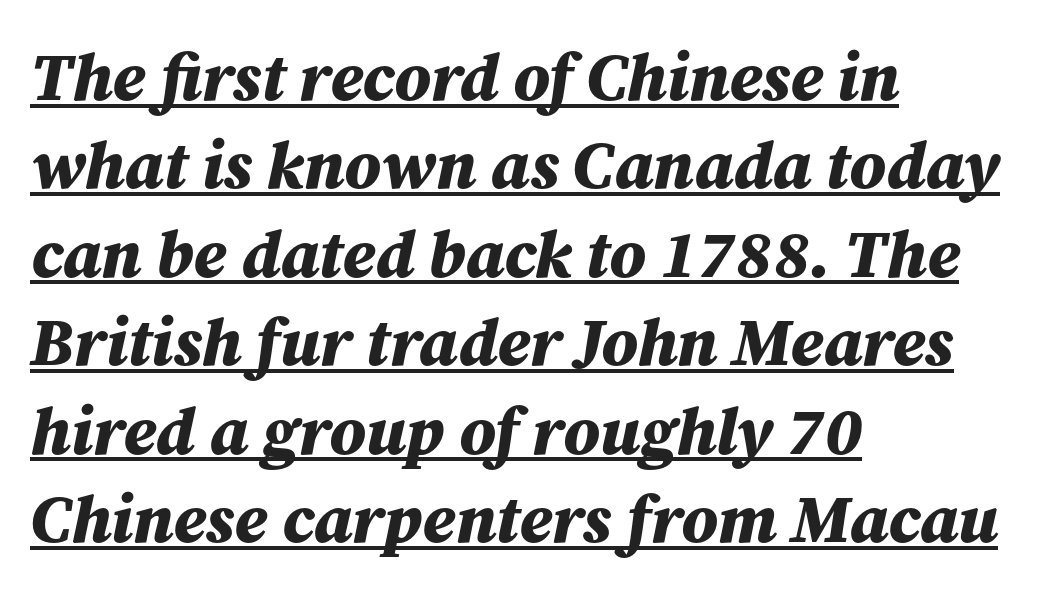
Regarding leading, the lines here are spaced in the standard way. Notice how thick the strokes are: this is what a full bold looks like. Horizontally, the lines are justified to the leading edge only. Note the varied advance widths — an 'i' is clearly narrower than an 'm'.
